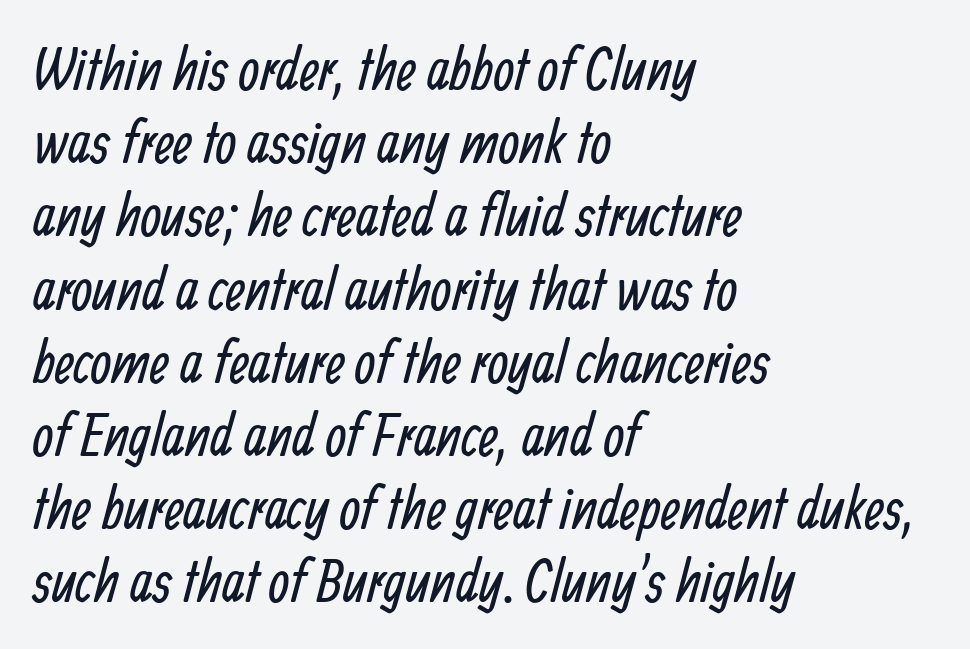
The weight would be labelled regular, book, light, or lighter still. The rendering anchors every line to the left-hand side. Caption: standard tracking, unaltered. Grotesque or geometric, the face here clearly has no serifs.
